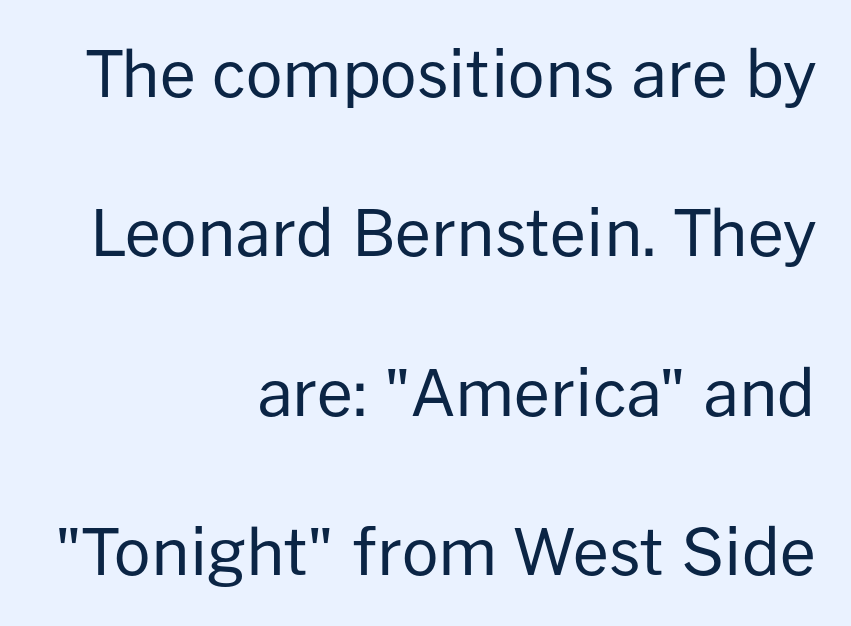
The vertical gap from one line to the next is large. Proportional: the letters do not fall into vertical columns. Descenders are the only things crossing below the line. A student would call this right alignment; a typographer would say flush right, rag left. Does the type have serifs? No, each stem ends abruptly. Tall strokes in this sample are plumb rather than angled.
